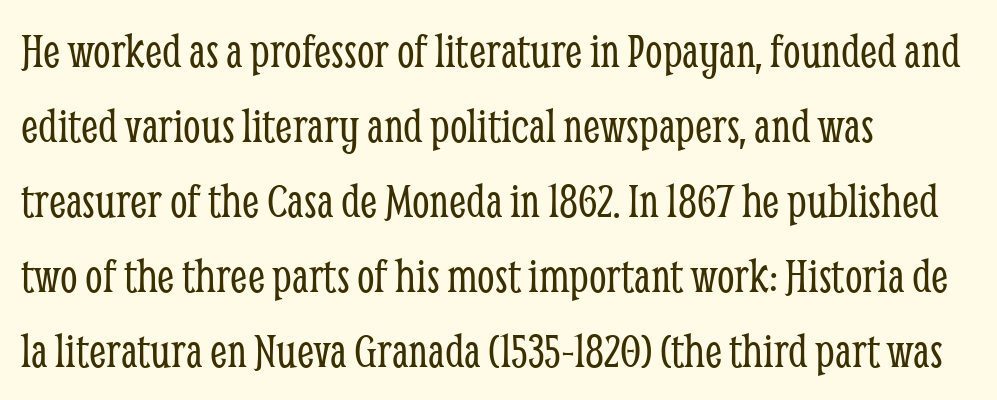
Q: Is the text bold? A: No.
Q: Is the text italic (slanted)? A: No, it is upright.
Q: Is the typeface a serif or a sans-serif typeface? A: Serif.
Q: Is the text underlined? A: No.
Q: How is the paragraph aligned? A: Left-aligned.
Q: Is the spacing between letters normal or unusually wide? A: Normal.
Q: Is the spacing between lines tight, normal or loose? A: Normal.
Q: Width (condensed, normal, or wide)? A: Condensed.
Q: Stroke contrast? A: Low.
Q: x-height? A: Medium.
Q: Monospaced? A: No.
